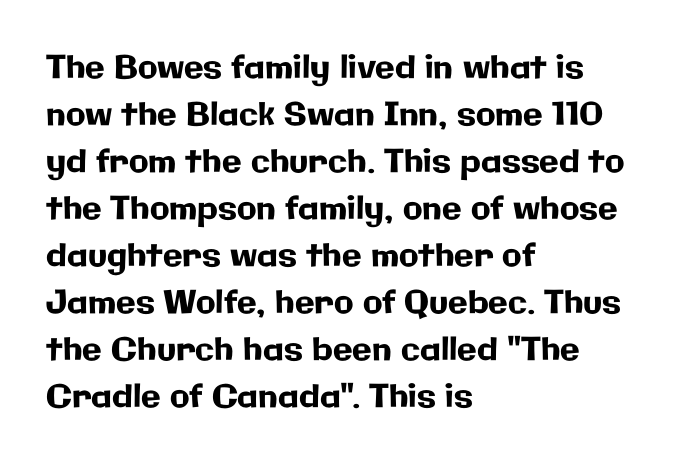
{"serif": "no", "italic": "no", "width": "normal", "stroke_contrast": "low", "x_height": "medium", "monospaced": "no", "underline": "no", "align": "left", "line_spacing": "normal", "line_spacing_ratio": 1.47, "letter_spacing": "normal", "letter_spacing_em": 0.0, "glyph_px": 32}
